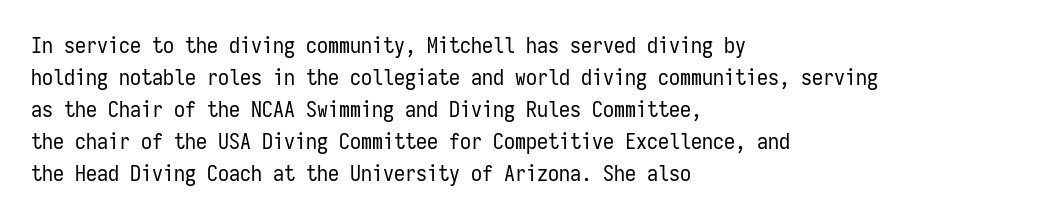
The image shows 22 px text type, upright; set left-aligned, normal line spacing (1.45x), normal letter spacing, not underlined.
